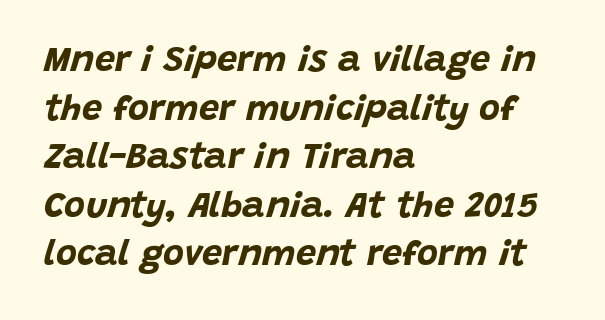
The zone under the glyphs is completely vacant. Style check: oblique. Compared with a centered layout, this one pins lines to the left instead. Students, this is bold: see how much ink each stroke carries. Students, observe: this is what conventionally led text looks like.
